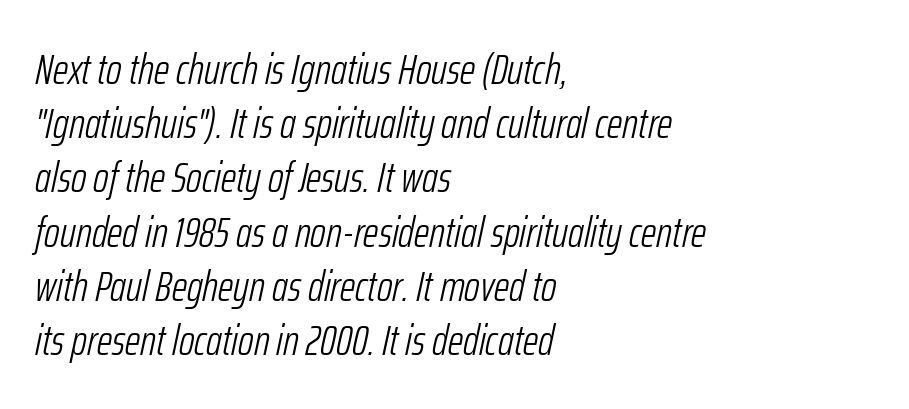
Q: Is the text bold? A: No.
Q: Is the text italic (slanted)? A: Yes, it leans right by about 12 degrees.
Q: Is the text underlined? A: No.
Q: How is the paragraph aligned? A: Left-aligned.
Q: Is the spacing between letters normal or unusually wide? A: Normal.
Q: Is the spacing between lines tight, normal or loose? A: Normal.
Q: Width (condensed, normal, or wide)? A: Condensed.
Q: Stroke contrast? A: Low.
Q: x-height? A: Medium.
Q: Monospaced? A: No.
